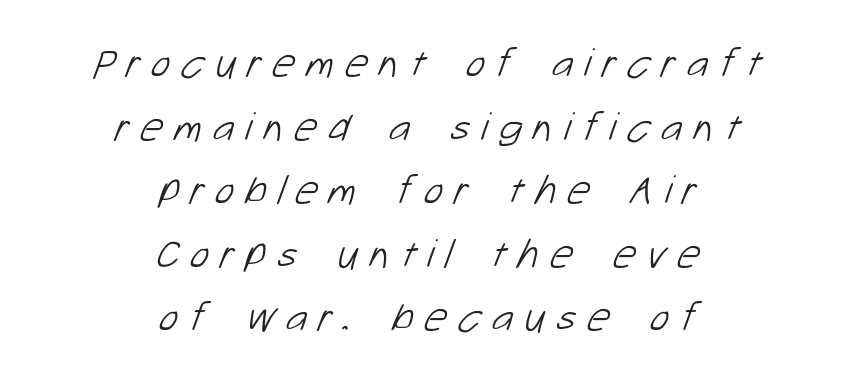
Q: Is the text bold? A: No.
Q: Is the typeface a serif or a sans-serif typeface? A: Sans-serif.
Q: Is the text underlined? A: No.
Q: How is the paragraph aligned? A: Centered.
Q: Is the spacing between letters normal or unusually wide? A: Unusually wide.
Q: Is the spacing between lines tight, normal or loose? A: Normal.
Q: Width (condensed, normal, or wide)? A: Normal.
Q: Stroke contrast? A: Low.
Q: x-height? A: Medium.
Q: Monospaced? A: No.
